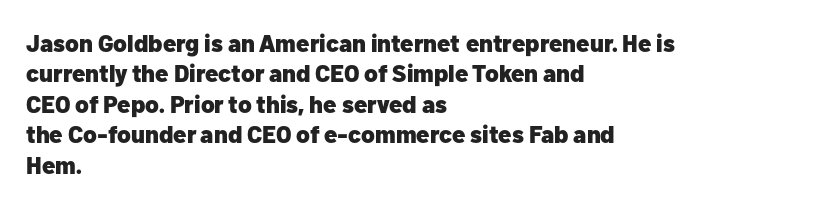
Q: Is the text bold? A: Yes.
Q: Is the text italic (slanted)? A: No, it is upright.
Q: Is the text underlined? A: No.
Q: How is the paragraph aligned? A: Left-aligned.
Q: Is the spacing between letters normal or unusually wide? A: Normal.
Q: Is the spacing between lines tight, normal or loose? A: Normal.
